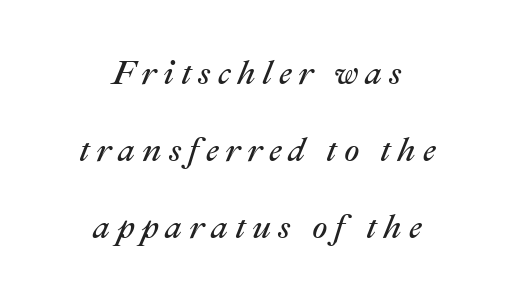
Q: Is the text bold? A: No.
Q: Is the text italic (slanted)? A: Yes, it leans right by about 22 degrees.
Q: Is the text underlined? A: No.
Q: How is the paragraph aligned? A: Centered.
Q: Is the spacing between letters normal or unusually wide? A: Unusually wide.
Q: Is the spacing between lines tight, normal or loose? A: Loose.
Q: Width (condensed, normal, or wide)? A: Normal.
Q: Stroke contrast? A: Medium.
Q: x-height? A: Medium.
Q: Monospaced? A: No.
